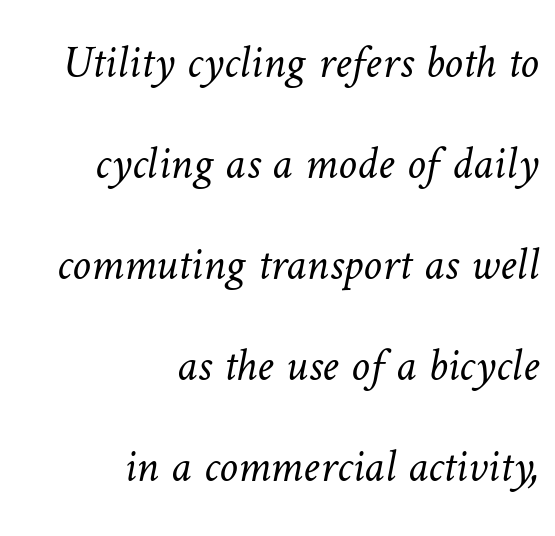
Weight: in the light-to-regular range. Look at the tracking — it's just the regular setting, nothing added. In terms of leading, this rendering errs on the spacious side. The passage shown is typed in a proportional face where columns would drift. Each row of text sits above clean, open space. Is the block centered? No — it sits flush against the right margin.
